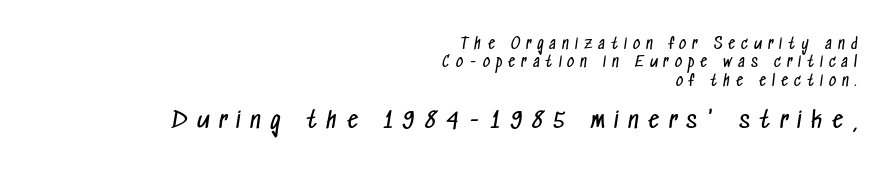
The block sitting lower on the canvas is the one with enlarged characters. This rendering widens character spacing well past its baseline value. Descenders hang freely into open space. Ink coverage per letter is moderate at most. The paragraph has a hard right edge and a soft left edge.
